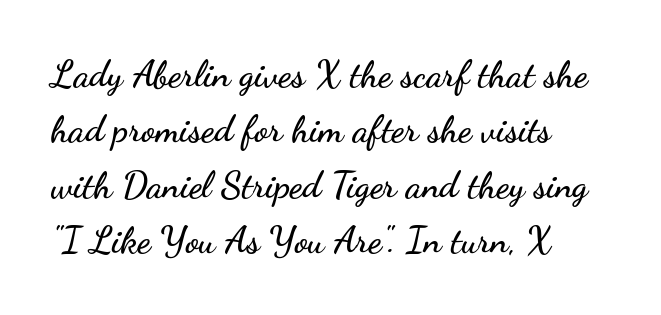
Q: Is the text italic (slanted)? A: Yes.
Q: Is the typeface a serif or a sans-serif typeface? A: Sans-serif.
Q: Is the text underlined? A: No.
Q: How is the paragraph aligned? A: Left-aligned.
Q: Is the spacing between letters normal or unusually wide? A: Normal.
Q: Is the spacing between lines tight, normal or loose? A: Normal.
Q: Width (condensed, normal, or wide)? A: Wide.
Q: Stroke contrast? A: Low.
Q: x-height? A: Small.
Q: Monospaced? A: No.
